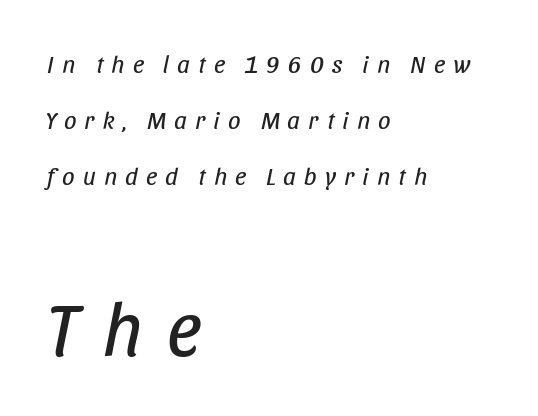
Q: Is the text bold? A: No.
Q: Is the text italic (slanted)? A: Yes, it leans right by about 11 degrees.
Q: Is the text underlined? A: No.
Q: How is the paragraph aligned? A: Left-aligned.
Q: Is the spacing between letters normal or unusually wide? A: Unusually wide.
Q: Is the spacing between lines tight, normal or loose? A: Loose.
Q: Which block of text is set in a larger size, the first (top) or the second (bottom)? A: The second (bottom) one.
Q: Width (condensed, normal, or wide)? A: Condensed.
Q: Stroke contrast? A: Low.
Q: x-height? A: Large.
Q: Monospaced? A: No.
